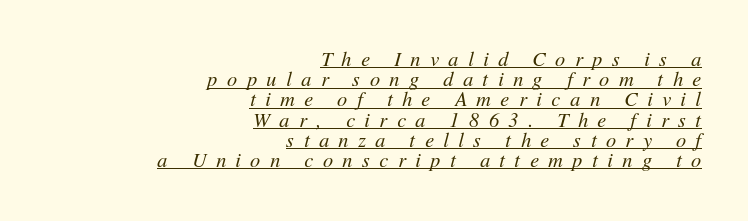
Q: Is the text bold? A: No.
Q: Is the text italic (slanted)? A: Yes, it leans right by about 11 degrees.
Q: Is the text underlined? A: Yes.
Q: How is the paragraph aligned? A: Right-aligned.
Q: Is the spacing between letters normal or unusually wide? A: Unusually wide.
Q: Is the spacing between lines tight, normal or loose? A: Tight.
